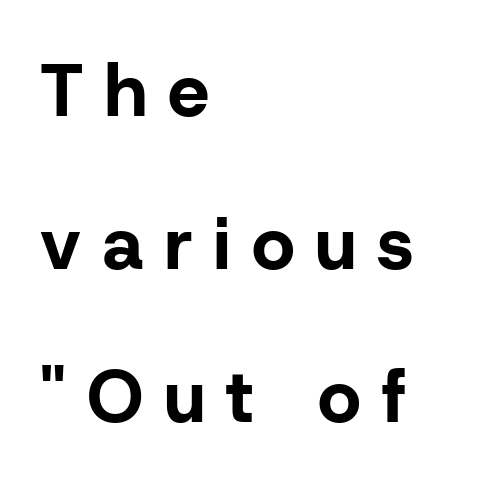
The image shows 74 px bold sans-serif type, upright; set left-aligned, loose line spacing (2.07x), unusually wide letter spacing (+0.29 em), not underlined; low stroke contrast and a medium x-height.
